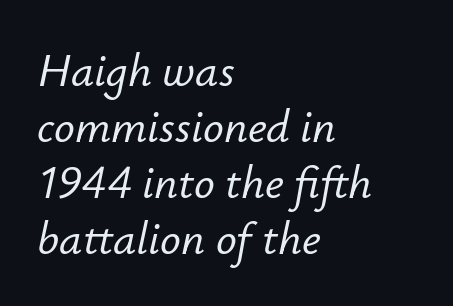
You could not count columns in this text — the font is proportionally spaced. Caption: standard tracking, unaltered. Has an underline been added? It has not. The passage is arranged the way most books set body copy — flush left.
